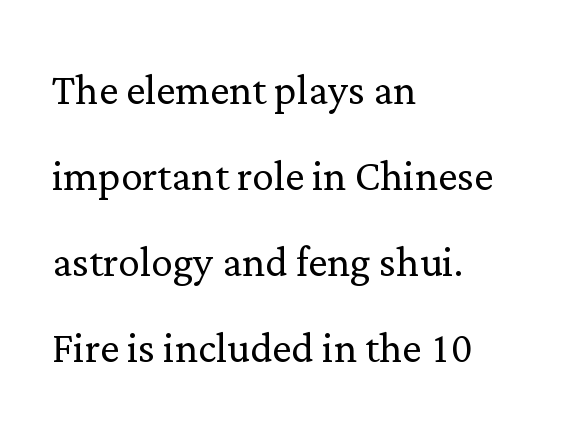
Q: Is the text bold? A: No.
Q: Is the text italic (slanted)? A: No, it is upright.
Q: Is the typeface a serif or a sans-serif typeface? A: Serif.
Q: Is the text underlined? A: No.
Q: How is the paragraph aligned? A: Left-aligned.
Q: Is the spacing between letters normal or unusually wide? A: Normal.
Q: Is the spacing between lines tight, normal or loose? A: Normal.
Q: Width (condensed, normal, or wide)? A: Normal.
Q: Stroke contrast? A: Low.
Q: x-height? A: Medium.
Q: Monospaced? A: No.
